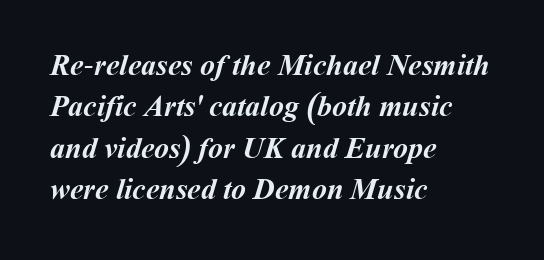
The image shows 30 px semibold type; set left-aligned, normal line spacing (1.38x), normal letter spacing, not underlined; medium stroke contrast and a medium x-height.
